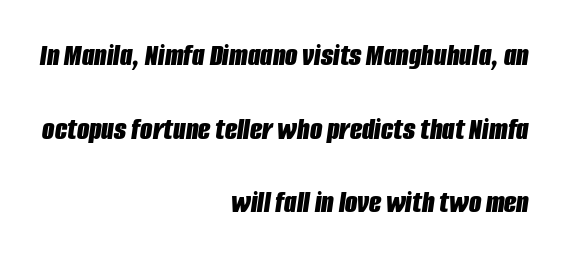
A typesetter would call this proportional, since set widths differ per character. Quick note: interline space is abundant. Bold? Absolutely — the strokes are thick and heavy. One-word summary of the alignment: right. Unmarked baselines from the first word to the last. There's an unmistakable incline to the writing here.
